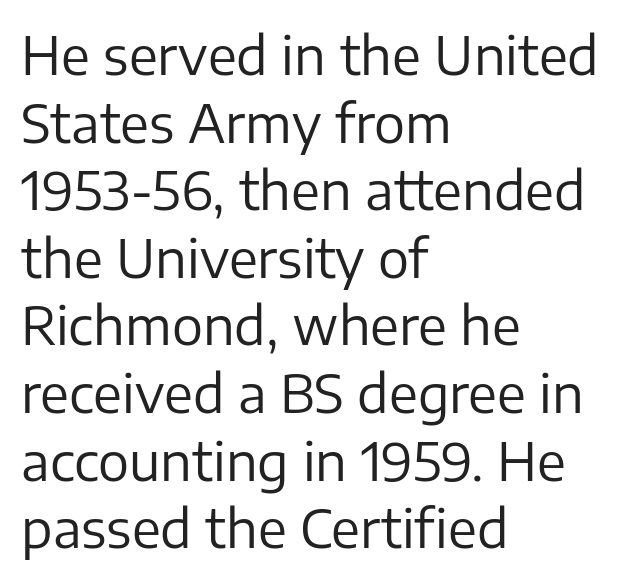
Q: Is the text bold? A: No.
Q: Is the text italic (slanted)? A: No, it is upright.
Q: Is the typeface a serif or a sans-serif typeface? A: Sans-serif.
Q: Is the text underlined? A: No.
Q: How is the paragraph aligned? A: Left-aligned.
Q: Is the spacing between letters normal or unusually wide? A: Normal.
Q: Is the spacing between lines tight, normal or loose? A: Normal.
Q: Width (condensed, normal, or wide)? A: Normal.
Q: Stroke contrast? A: Low.
Q: x-height? A: Medium.
Q: Monospaced? A: No.
